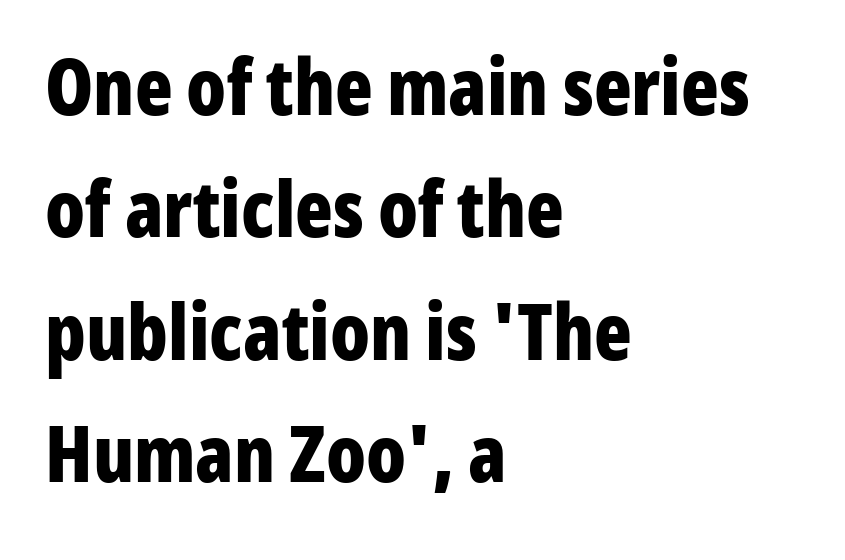
Q: Is the text bold? A: Yes.
Q: Is the text italic (slanted)? A: No, it is upright.
Q: Is the typeface a serif or a sans-serif typeface? A: Sans-serif.
Q: Is the text underlined? A: No.
Q: How is the paragraph aligned? A: Left-aligned.
Q: Is the spacing between letters normal or unusually wide? A: Normal.
Q: Is the spacing between lines tight, normal or loose? A: Normal.
Q: Width (condensed, normal, or wide)? A: Condensed.
Q: Stroke contrast? A: Low.
Q: x-height? A: Medium.
Q: Monospaced? A: No.
